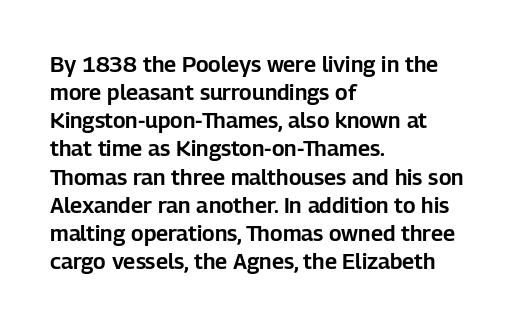
{"italic": "no", "underline": "no", "align": "left", "line_spacing": "normal", "line_spacing_ratio": 1.28, "letter_spacing": "normal", "letter_spacing_em": 0.0, "glyph_px": 22}
